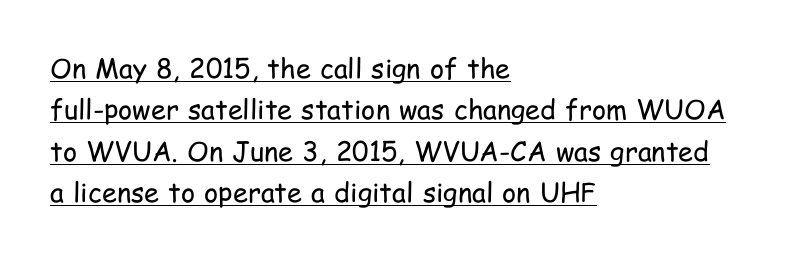
What's the leading like? Ordinary, nothing unusual. Like a heading marked for emphasis, these lines bear an underscore. Standard letterfit; no display-style spreading of the glyphs. Quick note: not italic, upright. The paragraph shown leans on its left margin. Heft: none added — not bold.
